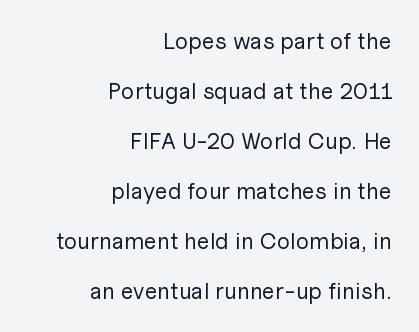
Compared with typical paragraphs, the rows here are farther apart. Teacher's note: observe the even right margin — that is flush-right alignment. This sample uses an upright cut, with every glyph sitting square on the baseline. Bold? No — there's no thickening of the strokes.
